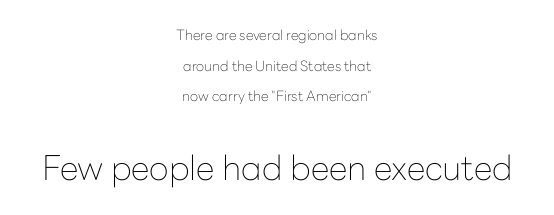
{"serif": "no", "italic": "no", "bold": "no", "weight": "thin", "width": "normal", "stroke_contrast": "low", "x_height": "medium", "monospaced": "no", "underline": "no", "align": "center", "line_spacing": "loose", "line_spacing_ratio": 2.18, "letter_spacing": "normal", "letter_spacing_em": 0.0, "larger_block": "second", "size_ratio": 2.43, "glyph_px": 34}
